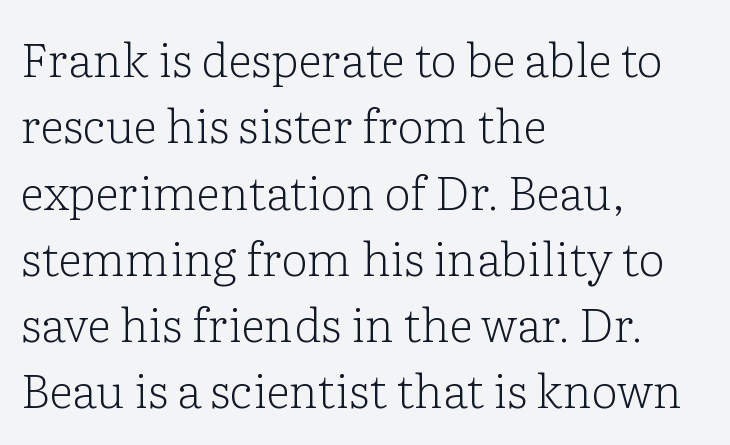
{"serif": "yes", "italic": "no", "bold": "no", "weight": "light", "width": "normal", "stroke_contrast": "low", "x_height": "medium", "monospaced": "no", "underline": "no", "align": "left", "line_spacing": "normal", "line_spacing_ratio": 1.41, "letter_spacing": "normal", "letter_spacing_em": 0.0, "glyph_px": 47}
